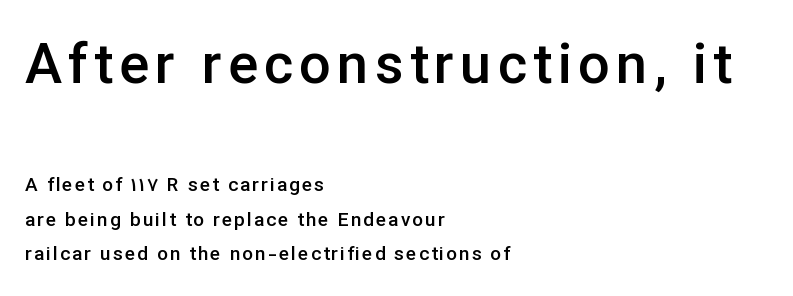
Short and long lines alike share a common starting point at left. Do the characters align in a grid? No, the font is proportional. What kind of face is this? One without serifs — a sans. This is the regular roman posture of the typeface.
